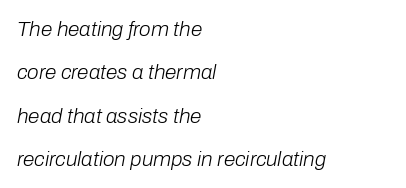
{"italic": "yes", "lean": "right", "slant_degrees": 10, "bold": "no", "underline": "no", "align": "left", "line_spacing": "loose", "line_spacing_ratio": 2.06, "letter_spacing": "normal", "letter_spacing_em": 0.0, "glyph_px": 21}
